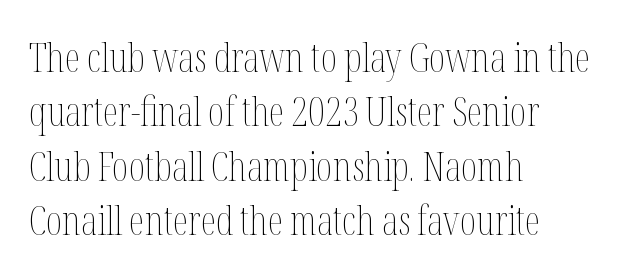
Q: Is the text bold? A: No.
Q: Is the text italic (slanted)? A: No, it is upright.
Q: Is the text underlined? A: No.
Q: How is the paragraph aligned? A: Left-aligned.
Q: Is the spacing between letters normal or unusually wide? A: Normal.
Q: Is the spacing between lines tight, normal or loose? A: Normal.
Q: Width (condensed, normal, or wide)? A: Condensed.
Q: Stroke contrast? A: Medium.
Q: x-height? A: Medium.
Q: Monospaced? A: No.
